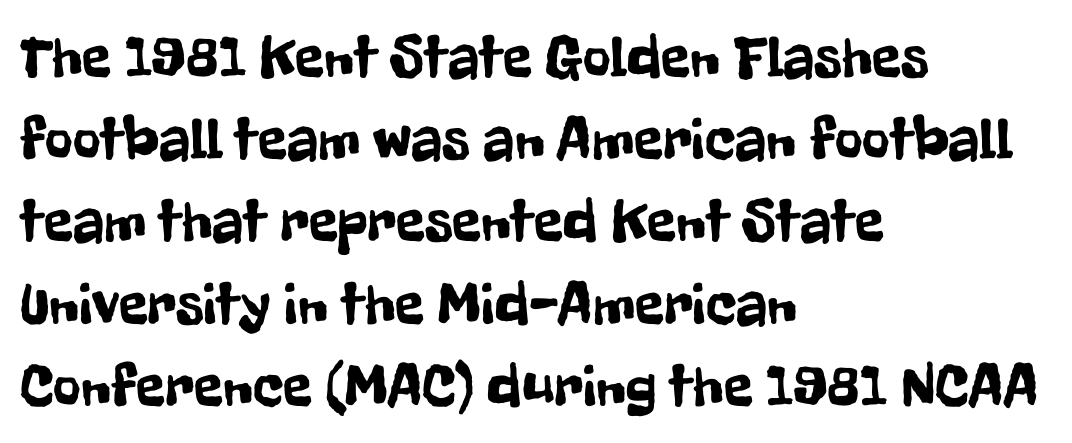
The image shows 60 px condensed sans-serif type, upright; set left-aligned, normal line spacing (1.37x), normal letter spacing, not underlined; low stroke contrast and a medium x-height.
